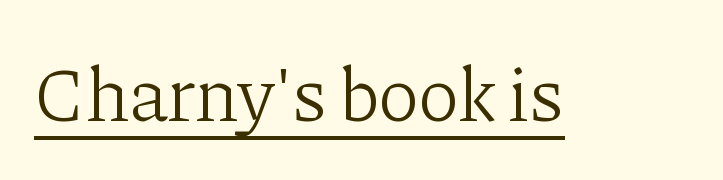
Looks like someone drew a line under every word here. This sample uses an upright cut, with every glyph sitting square on the baseline. The passage shown has conventional tracking throughout. A quiet, ordinary-to-light weight characterises the typeface.
